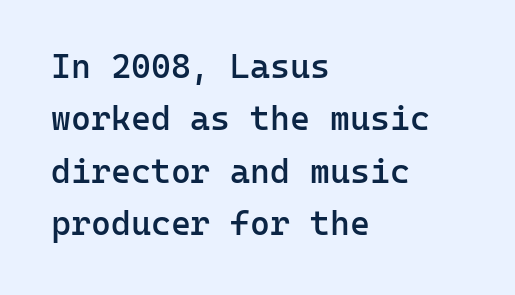
No word sits above an underline. The text was rendered using a sans face with plain stroke endings. The block of text has a typical density, with ordinary space between rows. Compared with typical body copy, the letter spacing here is the same.
